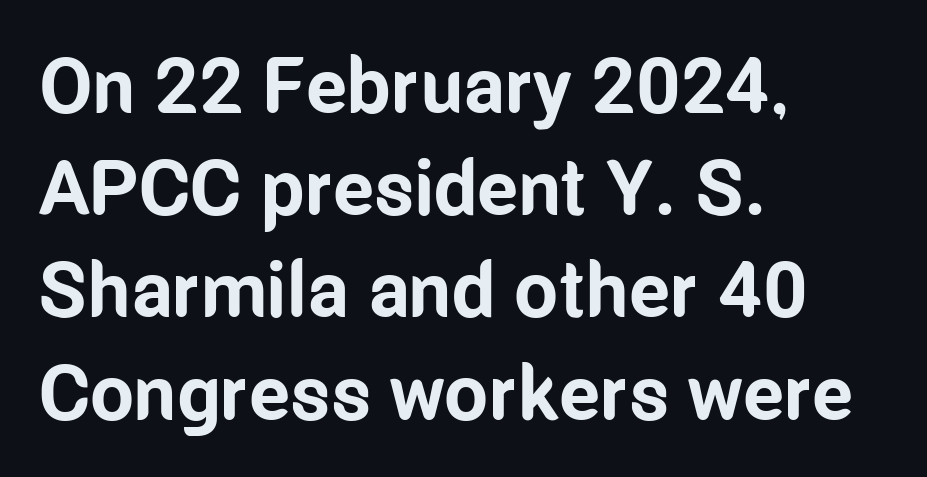
{"serif": "no", "italic": "no", "bold": "yes", "weight": "bold", "width": "condensed", "stroke_contrast": "low", "x_height": "medium", "monospaced": "no", "underline": "no", "align": "left", "line_spacing": "normal", "line_spacing_ratio": 1.31, "letter_spacing": "normal", "letter_spacing_em": 0.0, "glyph_px": 78}
